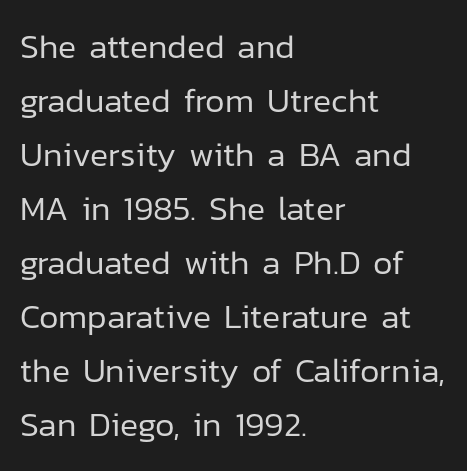
The image shows 34 px regular-weight sans-serif type, upright; set left-aligned, normal line spacing (1.59x), normal letter spacing, not underlined; low stroke contrast and a medium x-height.
